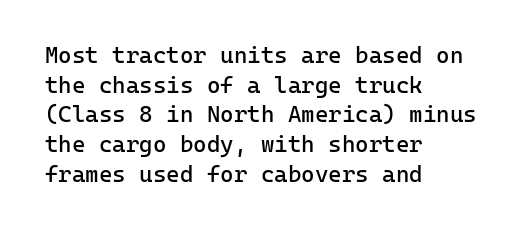
The lines sit at an ordinary, default distance from one another. The rag falls on the right side of this text block. The characters are drawn with everyday or finer stroke widths. Descender tails drop into unmarked territory.
